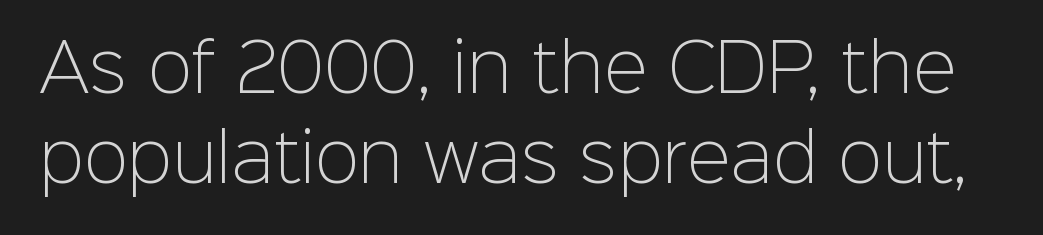
Q: Is the text bold? A: No.
Q: Is the text italic (slanted)? A: No, it is upright.
Q: Is the typeface a serif or a sans-serif typeface? A: Sans-serif.
Q: Is the text underlined? A: No.
Q: Is the spacing between letters normal or unusually wide? A: Normal.
Q: Is the spacing between lines tight, normal or loose? A: Normal.
Q: Width (condensed, normal, or wide)? A: Normal.
Q: Stroke contrast? A: Low.
Q: x-height? A: Medium.
Q: Monospaced? A: No.
